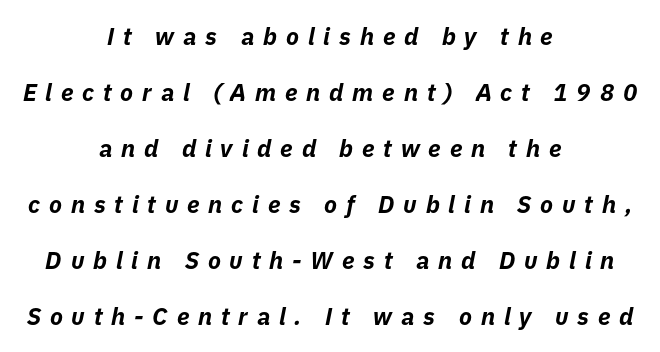
Q: Is the text bold? A: Yes.
Q: Is the text italic (slanted)? A: Yes, it leans right by about 11 degrees.
Q: Is the text underlined? A: No.
Q: How is the paragraph aligned? A: Centered.
Q: Is the spacing between letters normal or unusually wide? A: Unusually wide.
Q: Is the spacing between lines tight, normal or loose? A: Loose.
